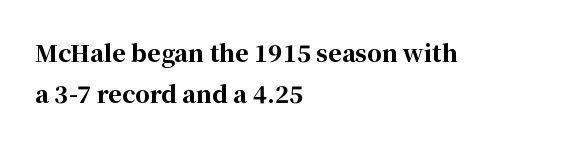
Descender tails drop into unmarked territory. Plenty of ink on the page — the face is bold. Every character sits straight up, as roman type does. How are the letters spaced? Ordinarily, with no added tracking. Is the block centered? No — it sits flush against the left margin.
